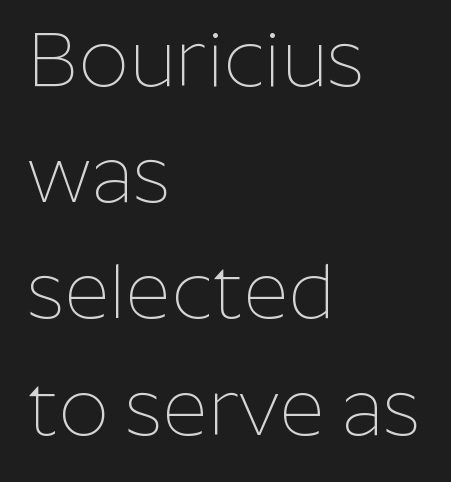
The image shows 78 px thin sans-serif type, upright; set left-aligned, normal line spacing (1.49x), normal letter spacing, not underlined; low stroke contrast and a medium x-height.
